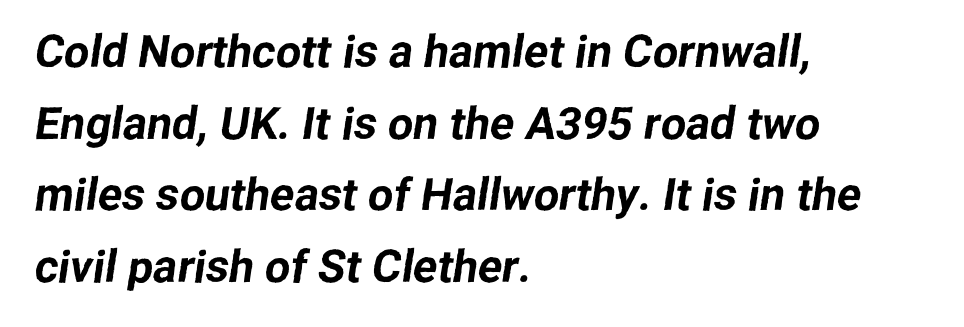
{"serif": "no", "width": "normal", "stroke_contrast": "low", "x_height": "medium", "monospaced": "no", "underline": "no", "align": "left", "line_spacing": "normal", "line_spacing_ratio": 1.59, "letter_spacing": "normal", "letter_spacing_em": 0.0, "glyph_px": 45}
